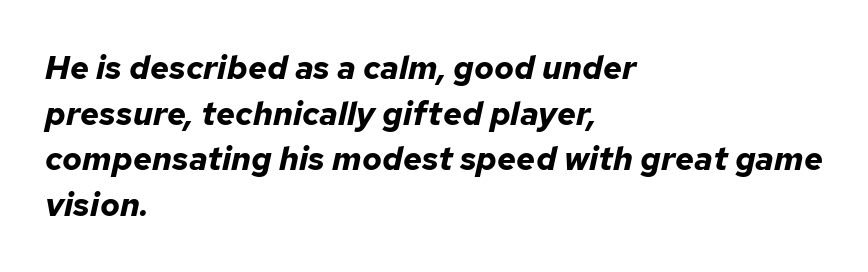
Varying glyph widths throughout — classic text-font behaviour. Does the weight exceed regular? Yes, all the way to bold. The area under the type is left untouched. The paragraph has a hard left edge and a soft right edge.
